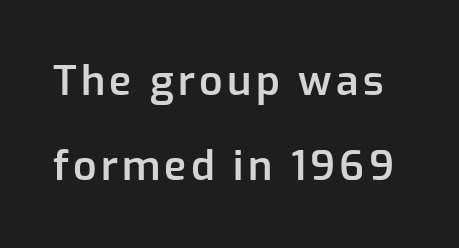
{"serif": "no", "italic": "no", "bold": "semi", "weight": "semibold", "width": "normal", "stroke_contrast": "low", "x_height": "medium", "monospaced": "no", "underline": "no", "line_spacing": "loose", "line_spacing_ratio": 2.08, "glyph_px": 41}
